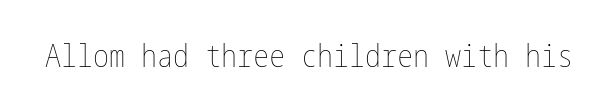
Unmarked baselines from the first word to the last. Heaviness? Minimal to ordinary, like unemphasized prose. Quick note: not italic, upright. Students, note that the glyphs here touch the page at normal intervals.
